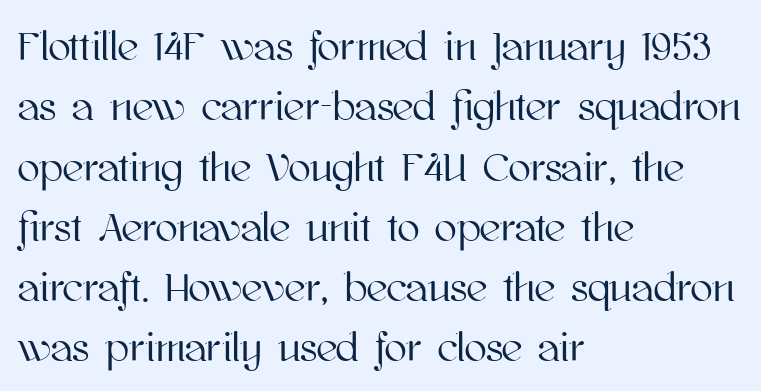
{"italic": "no", "width": "normal", "stroke_contrast": "high", "x_height": "medium", "monospaced": "no", "underline": "no", "align": "left", "line_spacing": "normal", "line_spacing_ratio": 1.47, "letter_spacing": "normal", "letter_spacing_em": 0.0, "glyph_px": 41}
